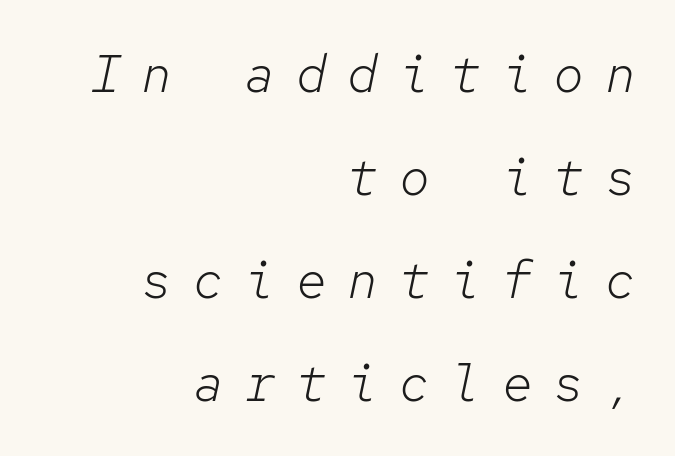
Q: Is the text bold? A: No.
Q: Is the text italic (slanted)? A: Yes, it leans right by about 12 degrees.
Q: Is the text underlined? A: No.
Q: How is the paragraph aligned? A: Right-aligned.
Q: Is the spacing between letters normal or unusually wide? A: Unusually wide.
Q: Is the spacing between lines tight, normal or loose? A: Loose.
Q: Width (condensed, normal, or wide)? A: Normal.
Q: Stroke contrast? A: Low.
Q: x-height? A: Medium.
Q: Monospaced? A: Yes.
